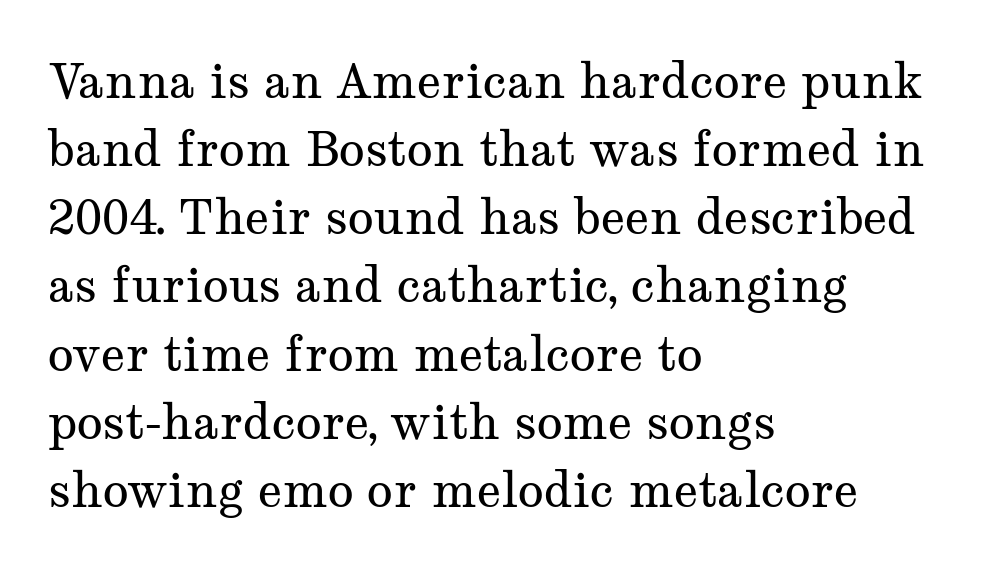
A typesetter would call this zero additional tracking. In terms of letterform style, serifs are clearly present. The passage shown is typed in a proportional face where columns would drift. Unbolded letterforms with no extra heft.
